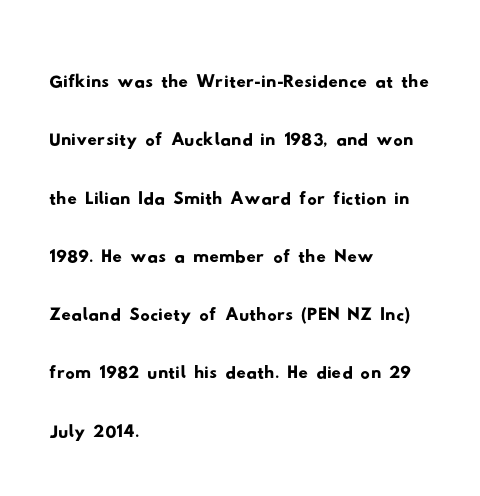
The image shows 47 px wide sans-serif type; set left-aligned, line spacing 1.24x, normal letter spacing, not underlined; low stroke contrast and a small x-height.
